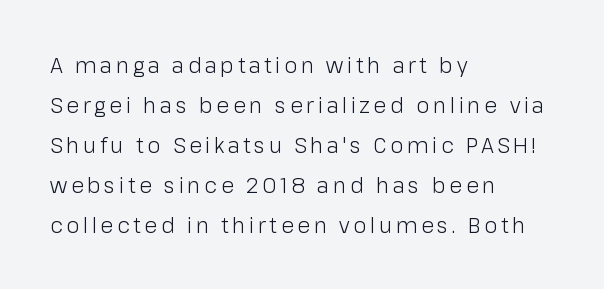
The image shows 21 px text type, upright; set left-aligned, loose line spacing (1.9x), not underlined.
